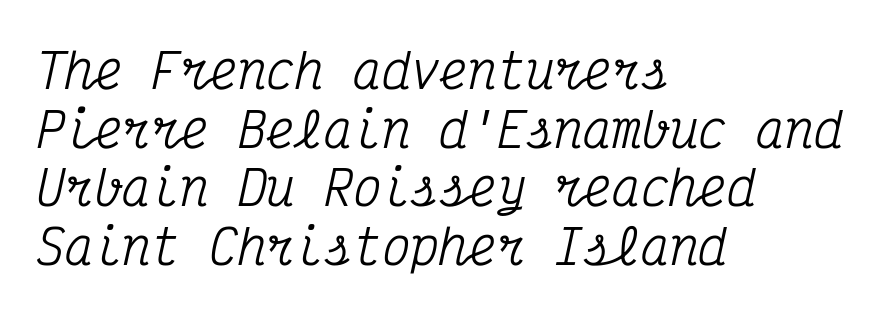
Q: Is the text italic (slanted)? A: Yes, it leans right by about 12 degrees.
Q: Is the typeface a serif or a sans-serif typeface? A: Serif.
Q: Is the text underlined? A: No.
Q: How is the paragraph aligned? A: Left-aligned.
Q: Is the spacing between letters normal or unusually wide? A: Normal.
Q: Width (condensed, normal, or wide)? A: Condensed.
Q: Stroke contrast? A: Medium.
Q: x-height? A: Medium.
Q: Monospaced? A: Yes.
